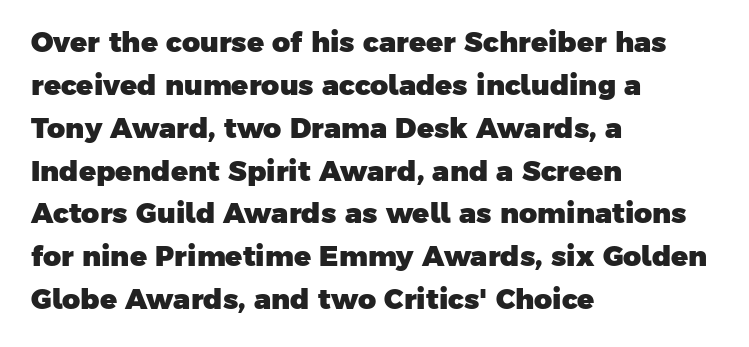
Q: Is the text bold? A: Yes.
Q: Is the typeface a serif or a sans-serif typeface? A: Sans-serif.
Q: Is the text underlined? A: No.
Q: How is the paragraph aligned? A: Left-aligned.
Q: Is the spacing between letters normal or unusually wide? A: Normal.
Q: Is the spacing between lines tight, normal or loose? A: Normal.
Q: Width (condensed, normal, or wide)? A: Normal.
Q: Stroke contrast? A: Low.
Q: x-height? A: Medium.
Q: Monospaced? A: No.
